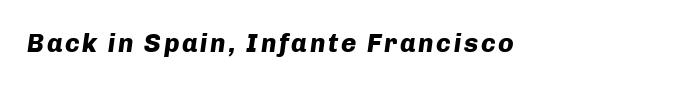
The image shows 26 px bold type, italic (leaning right); set not underlined.
